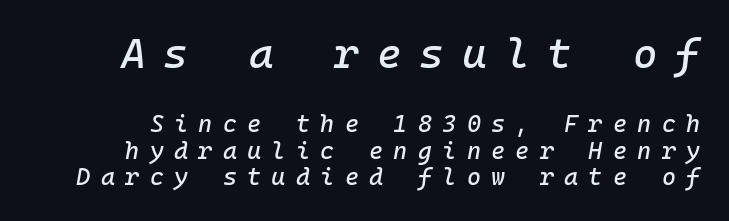
Q: Is the text italic (slanted)? A: Yes, it leans right by about 10 degrees.
Q: Is the text underlined? A: No.
Q: Is the spacing between letters normal or unusually wide? A: Unusually wide.
Q: Is the spacing between lines tight, normal or loose? A: Tight.
Q: Which block of text is set in a larger size, the first (top) or the second (bottom)? A: The first (top) one.
Q: Width (condensed, normal, or wide)? A: Normal.
Q: Stroke contrast? A: Low.
Q: x-height? A: Medium.
Q: Monospaced? A: Yes.
